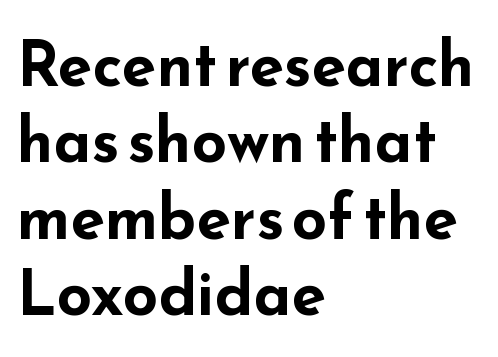
Q: Is the text bold? A: Yes.
Q: Is the text italic (slanted)? A: No, it is upright.
Q: Is the typeface a serif or a sans-serif typeface? A: Sans-serif.
Q: Is the text underlined? A: No.
Q: How is the paragraph aligned? A: Left-aligned.
Q: Is the spacing between letters normal or unusually wide? A: Normal.
Q: Width (condensed, normal, or wide)? A: Wide.
Q: Stroke contrast? A: Low.
Q: x-height? A: Small.
Q: Monospaced? A: No.
